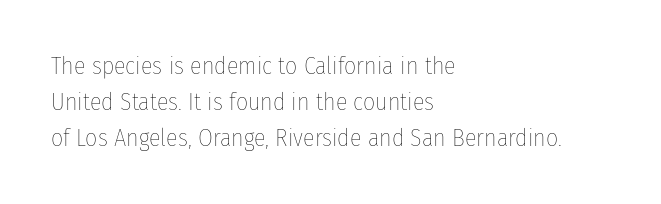
The image shows 24 px text type, upright; set left-aligned, normal line spacing (1.49x), normal letter spacing, not underlined.
